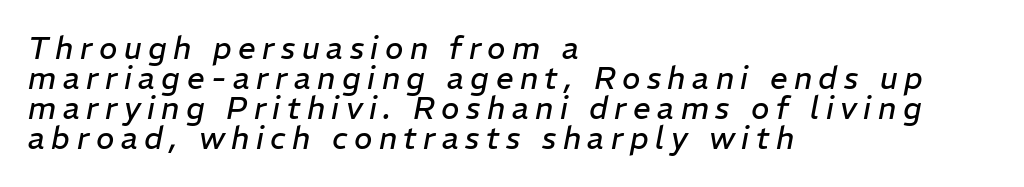
The image shows 31 px regular-weight type, italic (leaning right); set left-aligned, tight line spacing (0.97x), unusually wide letter spacing (+0.21 em), not underlined; low stroke contrast and a medium x-height.
